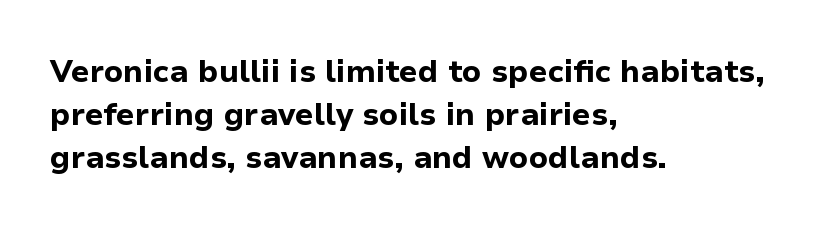
{"serif": "no", "italic": "no", "bold": "yes", "weight": "bold", "width": "normal", "stroke_contrast": "low", "x_height": "medium", "monospaced": "no", "underline": "no", "align": "left", "line_spacing": "normal", "line_spacing_ratio": 1.39, "letter_spacing": "normal", "letter_spacing_em": 0.0, "glyph_px": 31}
